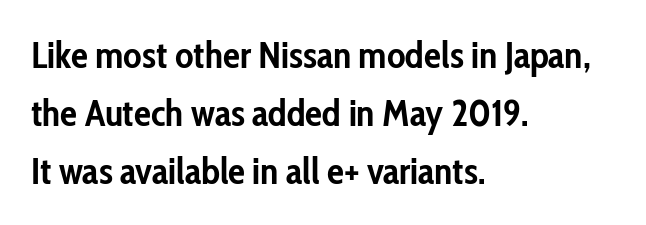
The image shows 38 px semibold, condensed sans-serif type, upright; set left-aligned, normal line spacing (1.52x), normal letter spacing, not underlined; low stroke contrast and a medium x-height.
